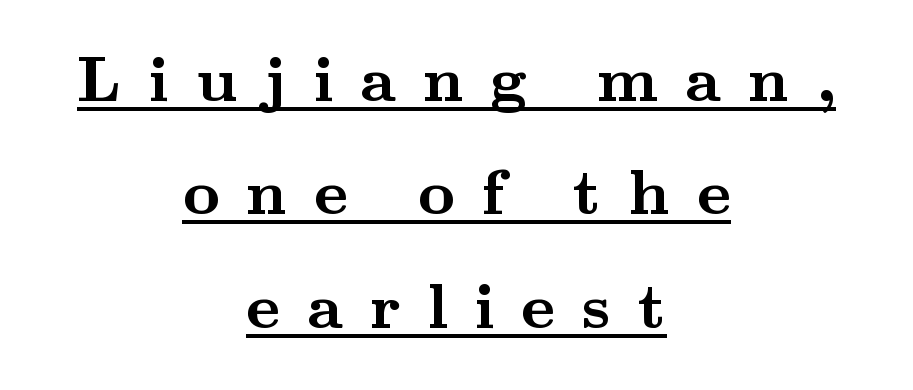
{"serif": "yes", "italic": "no", "bold": "yes", "weight": "semibold", "width": "wide", "stroke_contrast": "medium", "x_height": "small", "monospaced": "no", "underline": "yes", "align": "center", "line_spacing_ratio": 1.77, "letter_spacing": "wide", "letter_spacing_em": 0.42, "glyph_px": 64}
